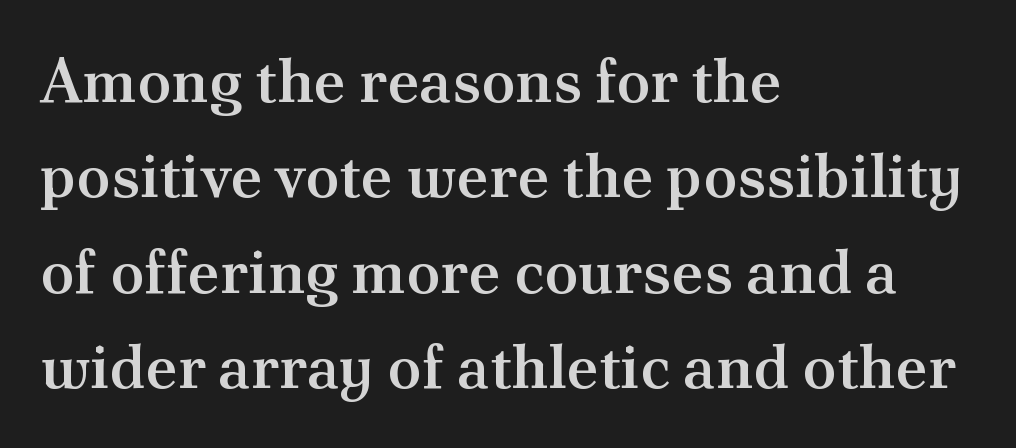
Q: Is the text bold? A: Semi-bold.
Q: Is the text italic (slanted)? A: No, it is upright.
Q: Is the typeface a serif or a sans-serif typeface? A: Serif.
Q: Is the text underlined? A: No.
Q: How is the paragraph aligned? A: Left-aligned.
Q: Is the spacing between letters normal or unusually wide? A: Normal.
Q: Is the spacing between lines tight, normal or loose? A: Normal.
Q: Width (condensed, normal, or wide)? A: Normal.
Q: Stroke contrast? A: Medium.
Q: x-height? A: Small.
Q: Monospaced? A: No.
